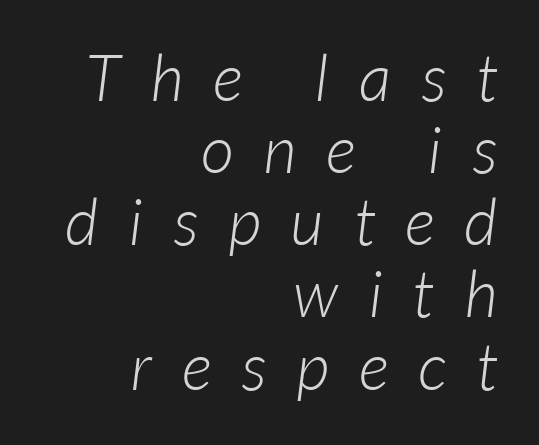
Q: Is the text bold? A: No.
Q: Is the typeface a serif or a sans-serif typeface? A: Sans-serif.
Q: Is the text underlined? A: No.
Q: How is the paragraph aligned? A: Right-aligned.
Q: Is the spacing between letters normal or unusually wide? A: Unusually wide.
Q: Is the spacing between lines tight, normal or loose? A: Tight.
Q: Width (condensed, normal, or wide)? A: Normal.
Q: Stroke contrast? A: Low.
Q: x-height? A: Medium.
Q: Monospaced? A: No.
